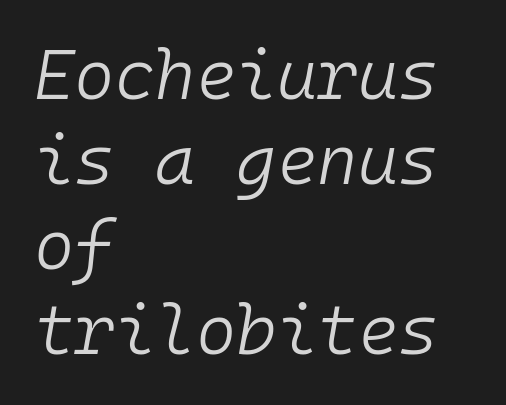
The image shows 69 px light type, italic (leaning right), monospaced; set left-aligned, line spacing 1.23x, normal letter spacing, not underlined; low stroke contrast and a medium x-height.
